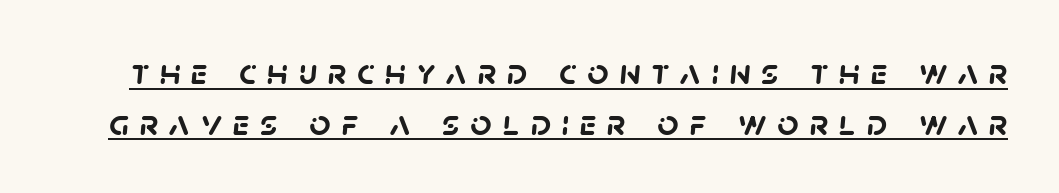
The vertical gap from one line to the next is medium. Each letter keeps its own natural width here, so spacing adapts to shape. The letters are bold, with thick, heavy strokes. Does a line run under the words? Yes, clearly.
